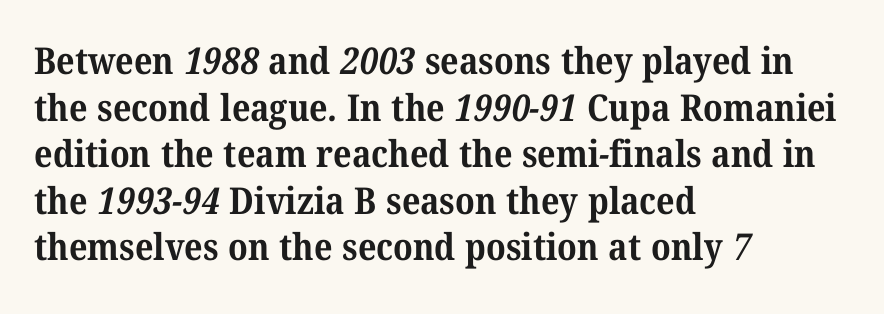
Q: Is the text bold? A: Yes.
Q: Is the typeface a serif or a sans-serif typeface? A: Serif.
Q: Is the text underlined? A: No.
Q: How is the paragraph aligned? A: Left-aligned.
Q: Is the spacing between letters normal or unusually wide? A: Normal.
Q: Is the spacing between lines tight, normal or loose? A: Normal.
Q: Width (condensed, normal, or wide)? A: Normal.
Q: Stroke contrast? A: Medium.
Q: x-height? A: Medium.
Q: Monospaced? A: No.
